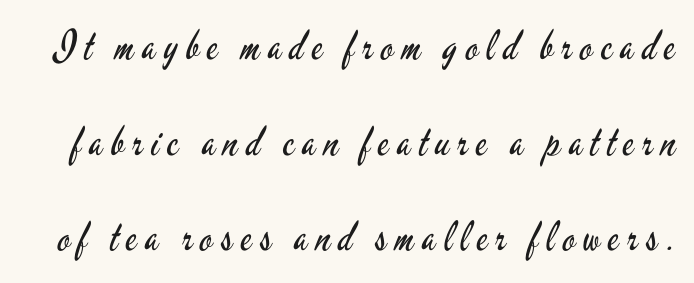
Q: Is the text bold? A: No.
Q: Is the text italic (slanted)? A: Yes.
Q: Is the typeface a serif or a sans-serif typeface? A: Sans-serif.
Q: Is the text underlined? A: No.
Q: Is the spacing between letters normal or unusually wide? A: Unusually wide.
Q: Is the spacing between lines tight, normal or loose? A: Loose.
Q: Width (condensed, normal, or wide)? A: Condensed.
Q: Stroke contrast? A: Low.
Q: x-height? A: Small.
Q: Monospaced? A: No.
